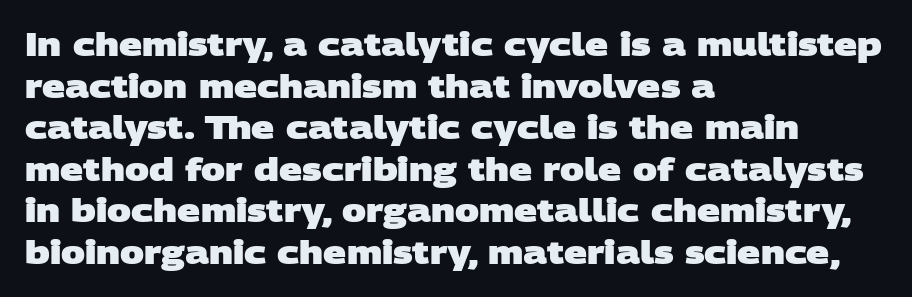
{"serif": "no", "bold": "yes", "weight": "heavy", "width": "wide", "stroke_contrast": "low", "x_height": "large", "monospaced": "no", "underline": "no", "align": "left", "line_spacing": "normal", "line_spacing_ratio": 1.3, "letter_spacing": "normal", "letter_spacing_em": 0.0, "glyph_px": 32}
